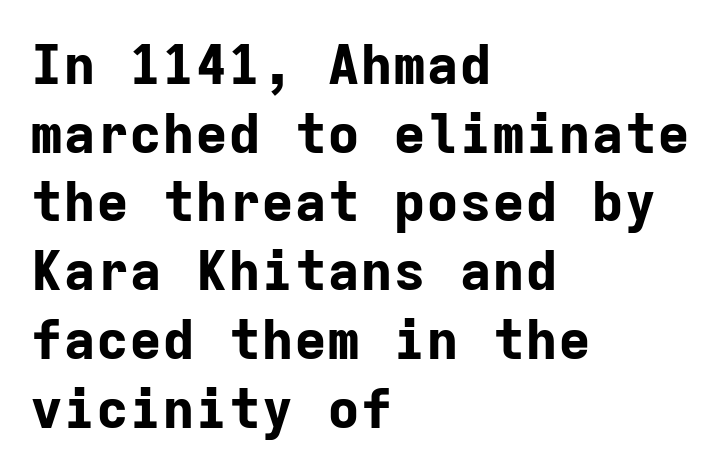
What's the leading like? Ordinary, nothing unusual. Caption: standard tracking, unaltered. Each line starts at the same left margin while the right side varies. A sans-serif font was chosen for this passage. Italic: no, the glyphs are upright roman. Typesetter's note: full bold, strokes at maximum text heaviness.
